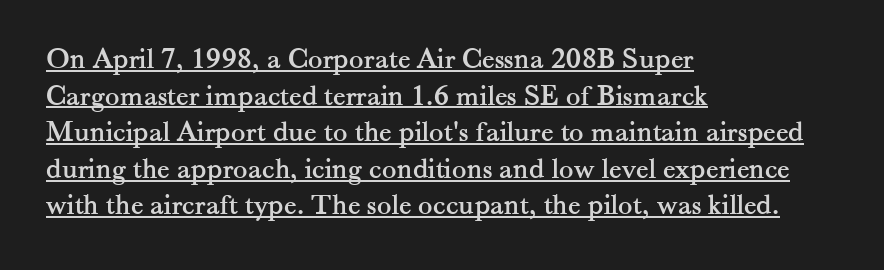
Q: Is the text italic (slanted)? A: No, it is upright.
Q: Is the typeface a serif or a sans-serif typeface? A: Serif.
Q: Is the text underlined? A: Yes.
Q: How is the paragraph aligned? A: Left-aligned.
Q: Is the spacing between letters normal or unusually wide? A: Normal.
Q: Width (condensed, normal, or wide)? A: Normal.
Q: Stroke contrast? A: Medium.
Q: x-height? A: Small.
Q: Monospaced? A: No.
